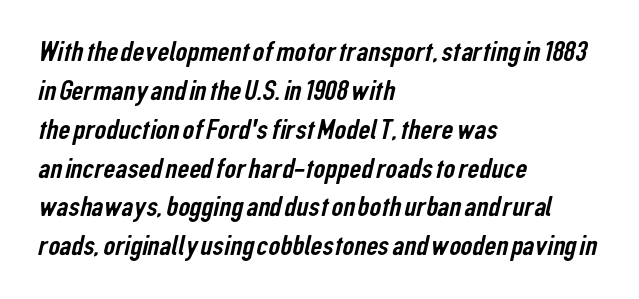
The image shows 29 px condensed sans-serif type; set left-aligned, normal line spacing (1.34x), normal letter spacing, not underlined; low stroke contrast and a medium x-height.
